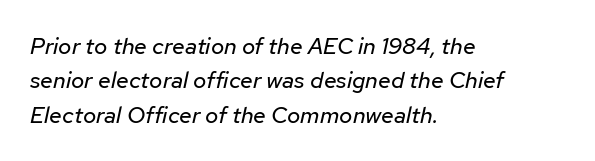
{"italic": "yes", "lean": "right", "slant_degrees": 12, "bold": "no", "underline": "no", "align": "left", "line_spacing": "normal", "line_spacing_ratio": 1.5, "letter_spacing": "normal", "letter_spacing_em": 0.0, "glyph_px": 23}
